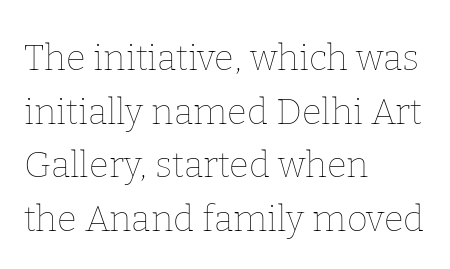
Characters remain perfectly vertical along every line. Think of a printed novel: that variable character pitch is what you see here. Notice how descenders clear the ascenders below comfortably — that's standard leading. Characters follow at the spacing the type designer built in. No word sits above an underline.
